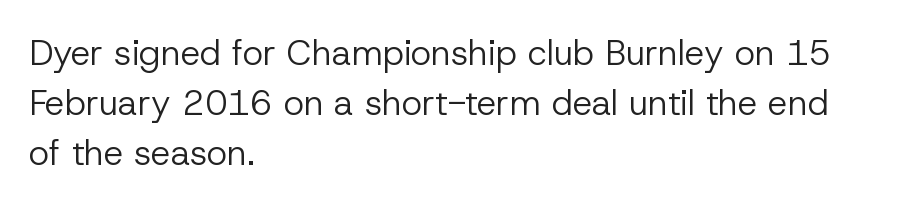
{"serif": "no", "italic": "no", "bold": "no", "weight": "regular", "width": "normal", "stroke_contrast": "low", "x_height": "medium", "monospaced": "no", "underline": "no", "align": "left", "line_spacing": "normal", "line_spacing_ratio": 1.43, "letter_spacing": "normal", "letter_spacing_em": 0.0, "glyph_px": 35}
